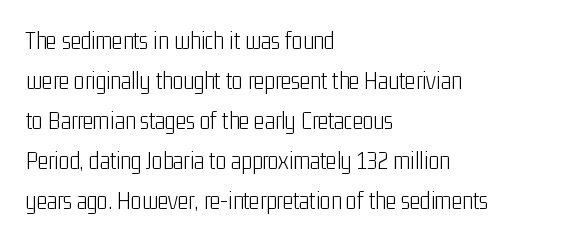
{"italic": "no", "bold": "no", "underline": "no", "align": "left", "line_spacing": "normal", "line_spacing_ratio": 1.6, "letter_spacing": "normal", "letter_spacing_em": 0.0, "glyph_px": 25}
